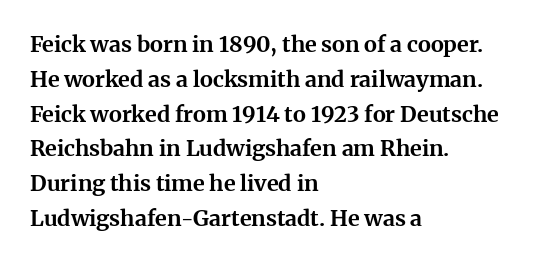
One-word summary of the alignment: left. Characters remain perfectly vertical along every line. Words float on clear page, feet unadorned. Look at the tracking — it's just the regular setting, nothing added.
